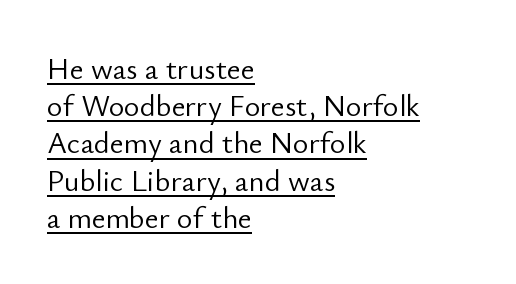
The image shows 30 px light sans-serif type, upright; set left-aligned, line spacing 1.24x, normal letter spacing, underlined; low stroke contrast and a small x-height.
